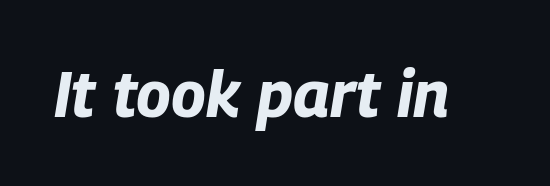
{"italic": "yes", "lean": "right", "slant_degrees": 9, "bold": "yes", "weight": "bold", "width": "condensed", "stroke_contrast": "low", "x_height": "large", "monospaced": "no", "underline": "no", "letter_spacing": "normal", "letter_spacing_em": 0.0, "glyph_px": 65}
